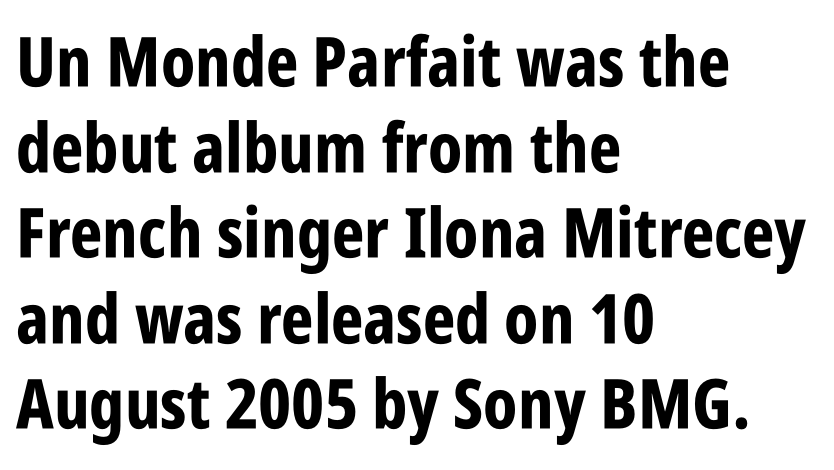
{"serif": "no", "italic": "no", "bold": "yes", "weight": "bold", "width": "condensed", "stroke_contrast": "low", "x_height": "large", "monospaced": "no", "underline": "no", "align": "left", "line_spacing_ratio": 1.24, "letter_spacing": "normal", "letter_spacing_em": 0.0, "glyph_px": 69}
